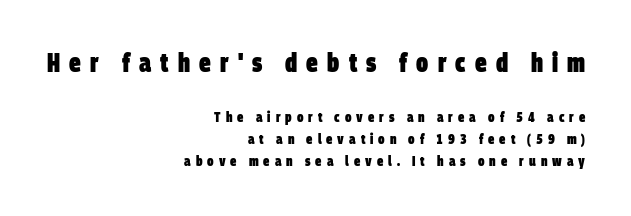
{"bold": "yes", "underline": "no", "align": "right", "line_spacing": "normal", "line_spacing_ratio": 1.57, "letter_spacing": "wide", "letter_spacing_em": 0.35, "larger_block": "first", "size_ratio": 1.86, "glyph_px": 26}
